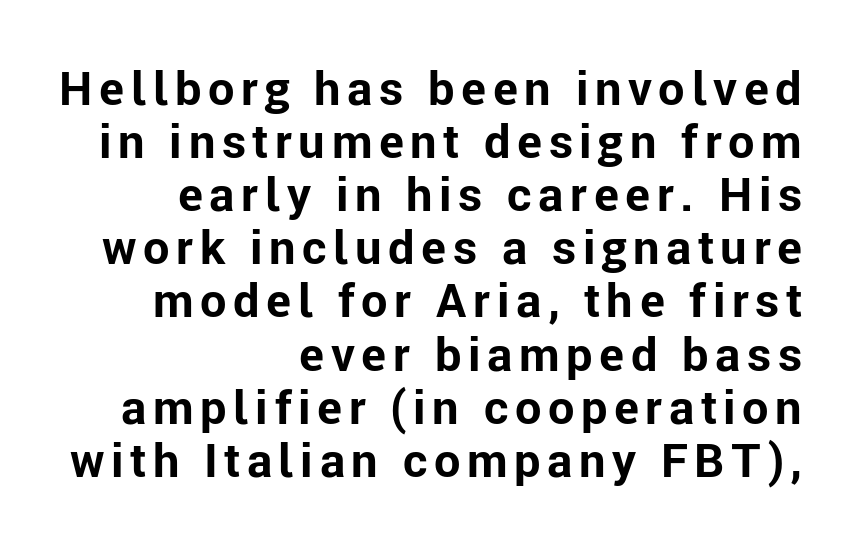
{"serif": "no", "italic": "no", "bold": "yes", "weight": "bold", "width": "normal", "stroke_contrast": "low", "x_height": "medium", "monospaced": "no", "underline": "no", "align": "right", "line_spacing": "tight", "line_spacing_ratio": 1.13, "glyph_px": 47}
